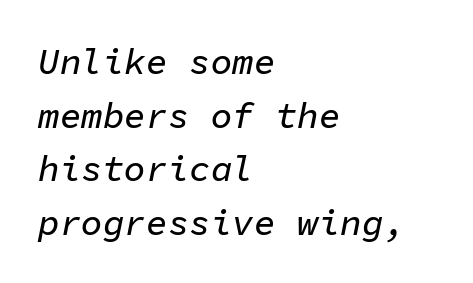
The image shows 36 px text type, italic (leaning right), monospaced; set left-aligned, normal line spacing (1.49x), normal letter spacing, not underlined; low stroke contrast and a medium x-height.
